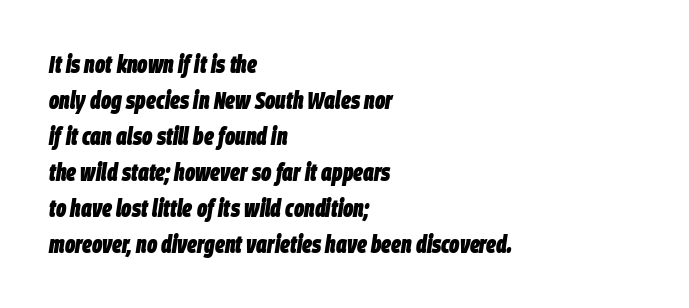
Posture: slanted. Underlining? Definitely not there. Every letter is thick-stroked: bold, no question. Honestly, the row spacing looks completely unremarkable. Horizontal alignment here is leftward, the default for most running prose. How are the letters spaced? Ordinarily, with no added tracking.
